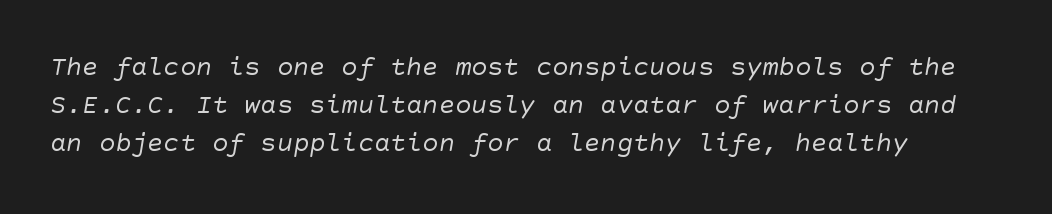
The image shows 27 px text type; set normal line spacing (1.41x), normal letter spacing, not underlined.
